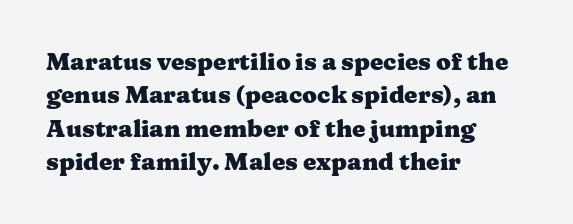
Q: Is the text bold? A: Yes.
Q: Is the text italic (slanted)? A: No, it is upright.
Q: Is the text underlined? A: No.
Q: How is the paragraph aligned? A: Left-aligned.
Q: Is the spacing between letters normal or unusually wide? A: Normal.
Q: Is the spacing between lines tight, normal or loose? A: Normal.
